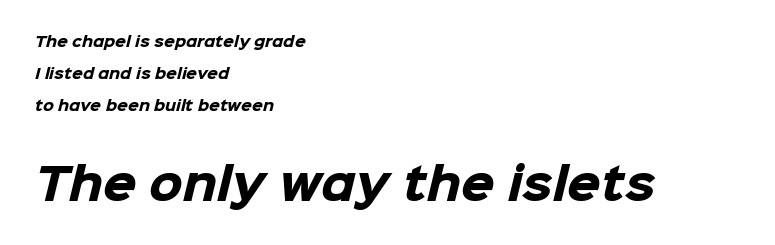
Q: Is the text bold? A: Yes.
Q: Is the typeface a serif or a sans-serif typeface? A: Sans-serif.
Q: Is the text underlined? A: No.
Q: How is the paragraph aligned? A: Left-aligned.
Q: Is the spacing between letters normal or unusually wide? A: Normal.
Q: Is the spacing between lines tight, normal or loose? A: Loose.
Q: Which block of text is set in a larger size, the first (top) or the second (bottom)? A: The second (bottom) one.
Q: Width (condensed, normal, or wide)? A: Normal.
Q: Stroke contrast? A: Low.
Q: x-height? A: Medium.
Q: Monospaced? A: No.
